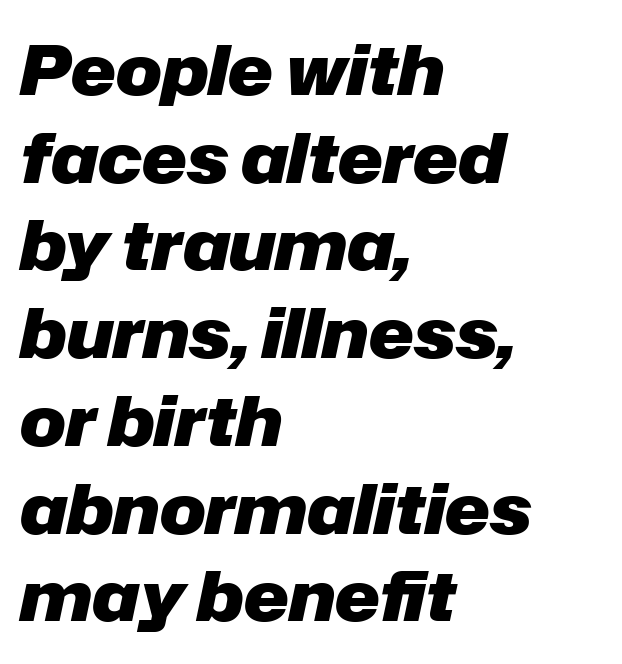
Quick note: interline space is typical. Caption: bold face, heavy strokes. Reading down the block, your eye returns to a fixed left position each line. Nobody touched the tracking dial on this one. Looking at the ascenders, they clearly lean. Has an underline been added? It has not.
